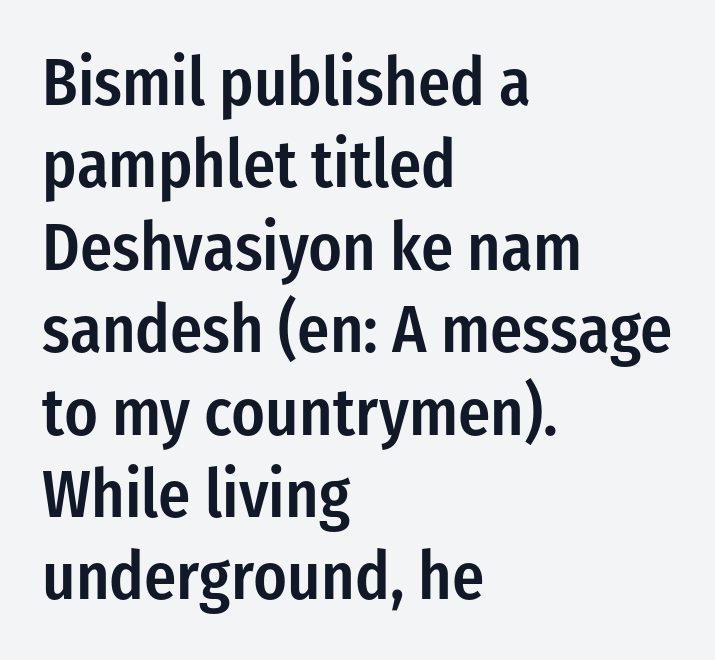
The image shows 67 px semibold, condensed sans-serif type, upright; set left-aligned, line spacing 1.23x, normal letter spacing, not underlined; low stroke contrast and a medium x-height.
